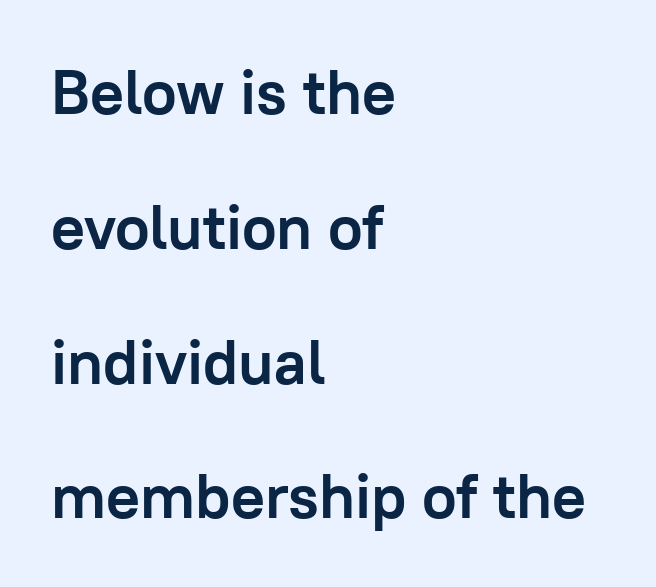
{"serif": "no", "italic": "no", "bold": "yes", "weight": "semibold", "width": "normal", "stroke_contrast": "low", "x_height": "medium", "monospaced": "no", "underline": "no", "align": "left", "line_spacing": "loose", "line_spacing_ratio": 2.14, "letter_spacing": "normal", "letter_spacing_em": 0.0, "glyph_px": 63}
